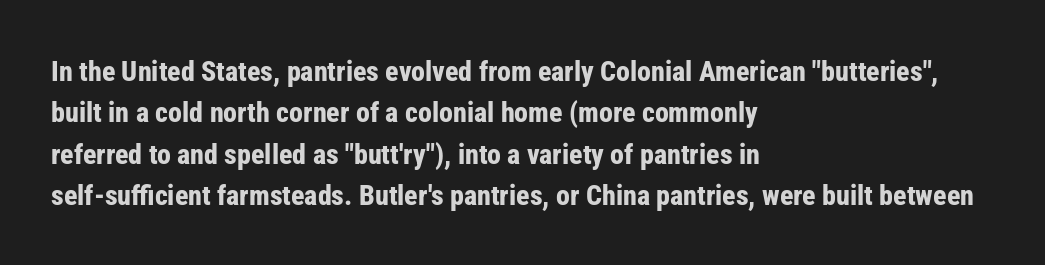
The image shows 28 px bold, condensed sans-serif type, upright; set left-aligned, normal line spacing (1.48x), normal letter spacing, not underlined; low stroke contrast and a medium x-height.
